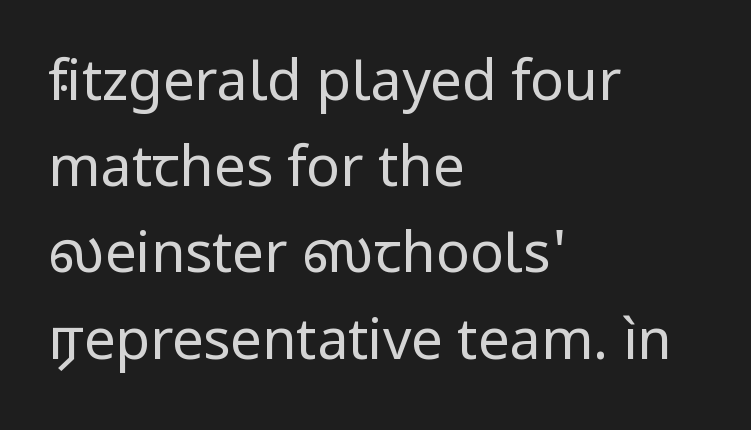
The image shows 56 px regular-weight sans-serif type, upright; set left-aligned, normal line spacing (1.54x), normal letter spacing, not underlined; low stroke contrast and a medium x-height.
